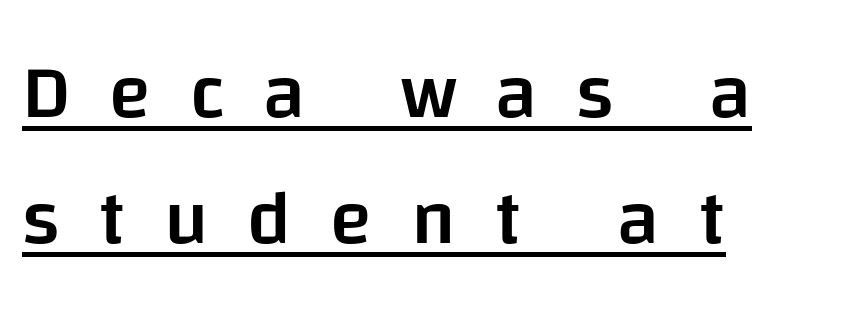
Q: Is the text bold? A: Semi-bold.
Q: Is the text italic (slanted)? A: No, it is upright.
Q: Is the typeface a serif or a sans-serif typeface? A: Sans-serif.
Q: Is the text underlined? A: Yes.
Q: How is the paragraph aligned? A: Left-aligned.
Q: Is the spacing between letters normal or unusually wide? A: Unusually wide.
Q: Is the spacing between lines tight, normal or loose? A: Normal.
Q: Width (condensed, normal, or wide)? A: Normal.
Q: Stroke contrast? A: Low.
Q: x-height? A: Large.
Q: Monospaced? A: No.
